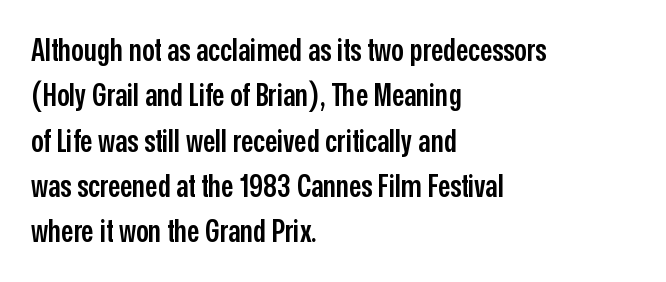
Each letter keeps its own natural width here, so spacing adapts to shape. The letterforms sit shoulder to shoulder at normal distance. Students, observe: this is what conventionally led text looks like. No word sits above an underline.
